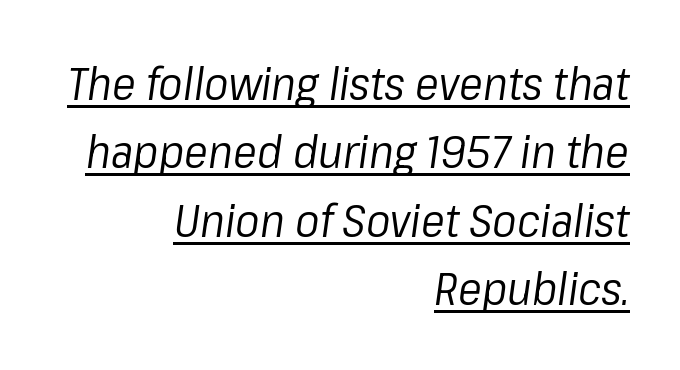
{"italic": "yes", "lean": "right", "slant_degrees": 8, "bold": "no", "weight": "regular", "width": "normal", "stroke_contrast": "low", "x_height": "medium", "monospaced": "no", "underline": "yes", "align": "right", "line_spacing": "normal", "line_spacing_ratio": 1.52, "letter_spacing": "normal", "letter_spacing_em": 0.0, "glyph_px": 45}
